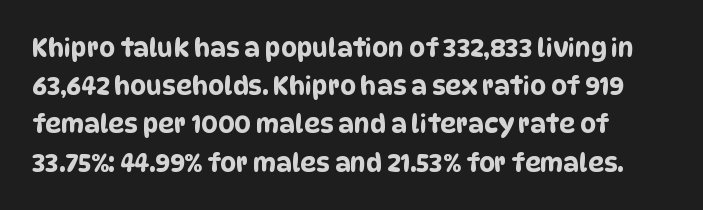
The image shows 25 px text type; set normal line spacing (1.53x), normal letter spacing, not underlined.
